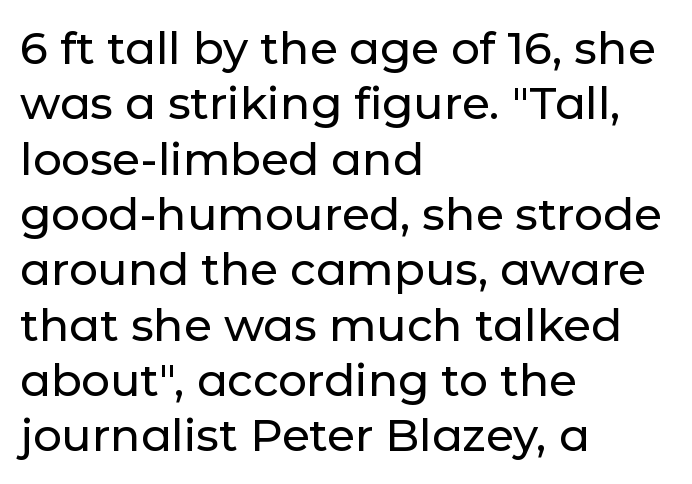
The image shows 45 px sans-serif type, upright; set left-aligned, line spacing 1.23x, normal letter spacing, not underlined; low stroke contrast and a medium x-height.
